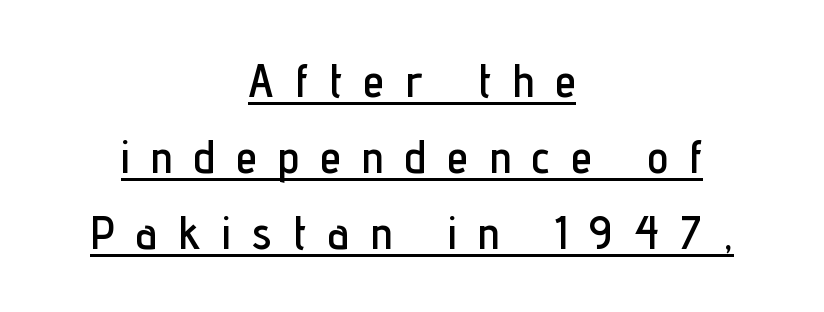
The image shows 47 px condensed sans-serif type, upright; set centered, normal line spacing (1.62x), unusually wide letter spacing (+0.46 em), underlined; low stroke contrast and a medium x-height.
